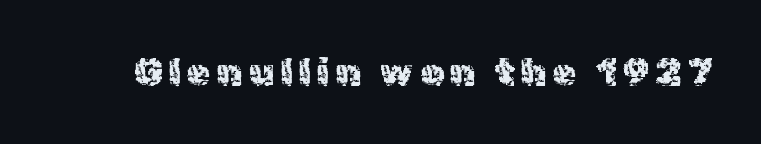
Think of a printed novel: that variable character pitch is what you see here. Words float on clear page, feet unadorned. To sum up the face: it is a sans, with no serifs. This is the regular roman posture of the typeface.
